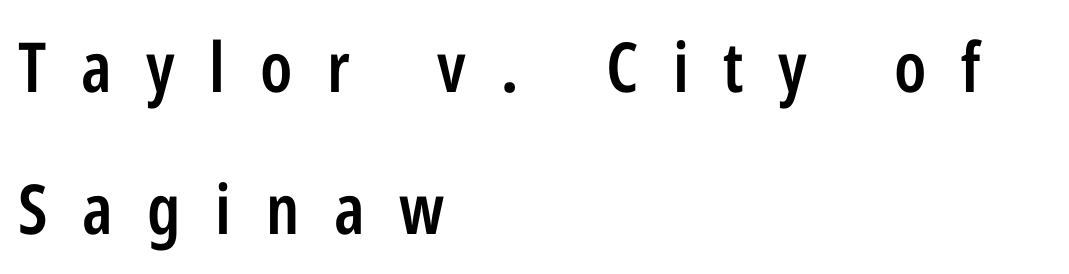
The image shows 69 px semibold, condensed sans-serif type, upright; set left-aligned, loose line spacing (2.06x), unusually wide letter spacing (+0.5 em), not underlined; low stroke contrast and a medium x-height.
